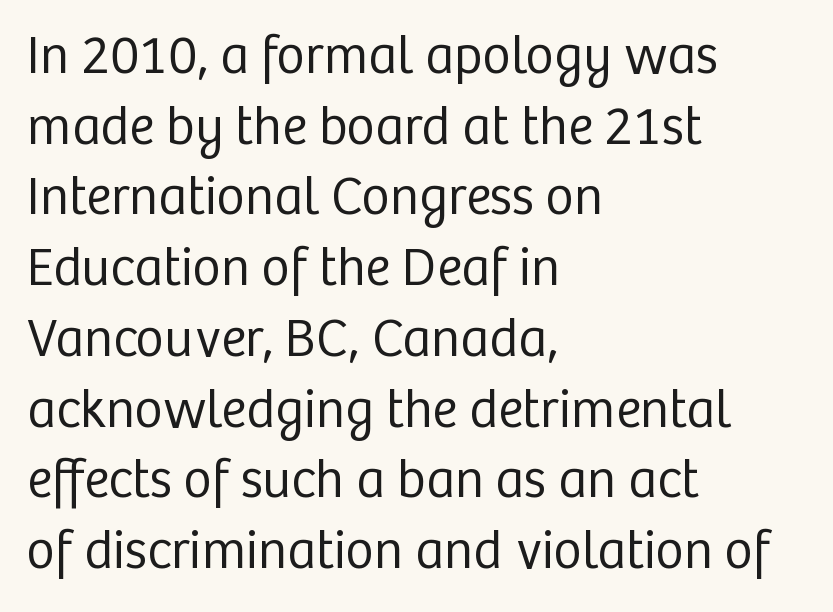
{"serif": "no", "italic": "no", "bold": "no", "weight": "regular", "width": "normal", "stroke_contrast": "low", "x_height": "medium", "monospaced": "no", "underline": "no", "align": "left", "line_spacing": "normal", "line_spacing_ratio": 1.31, "letter_spacing": "normal", "letter_spacing_em": 0.0, "glyph_px": 54}
